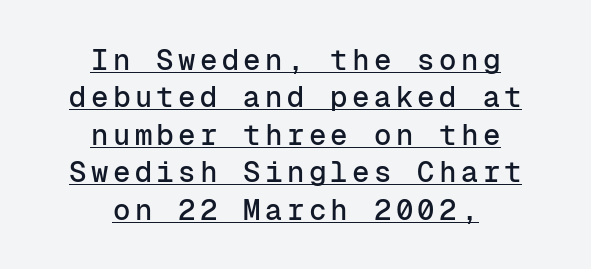
The image shows 29 px sans-serif type, upright, monospaced; set centered, normal line spacing (1.29x), underlined; low stroke contrast and a medium x-height.
